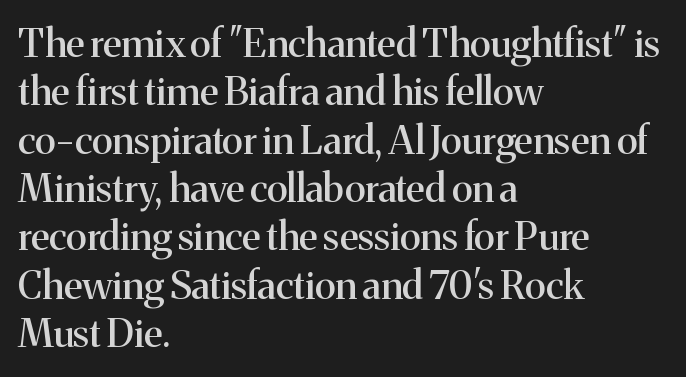
Q: Is the text italic (slanted)? A: No, it is upright.
Q: Is the typeface a serif or a sans-serif typeface? A: Serif.
Q: Is the text underlined? A: No.
Q: How is the paragraph aligned? A: Left-aligned.
Q: Is the spacing between letters normal or unusually wide? A: Normal.
Q: Width (condensed, normal, or wide)? A: Normal.
Q: Stroke contrast? A: Medium.
Q: x-height? A: Medium.
Q: Monospaced? A: No.
